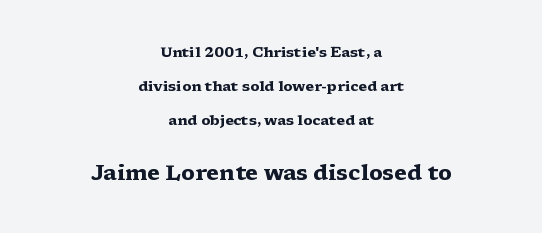
{"italic": "no", "bold": "yes", "underline": "no", "align": "center", "line_spacing": "loose", "line_spacing_ratio": 2.42, "letter_spacing": "normal", "letter_spacing_em": 0.0, "larger_block": "second", "size_ratio": 1.5, "glyph_px": 21}
